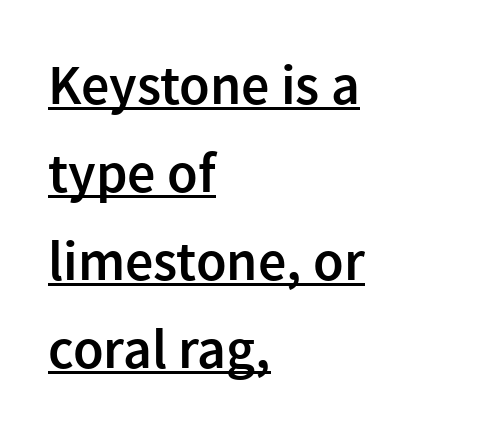
The image shows 56 px semibold sans-serif type, upright; set left-aligned, normal line spacing (1.57x), normal letter spacing, underlined; a medium x-height.
